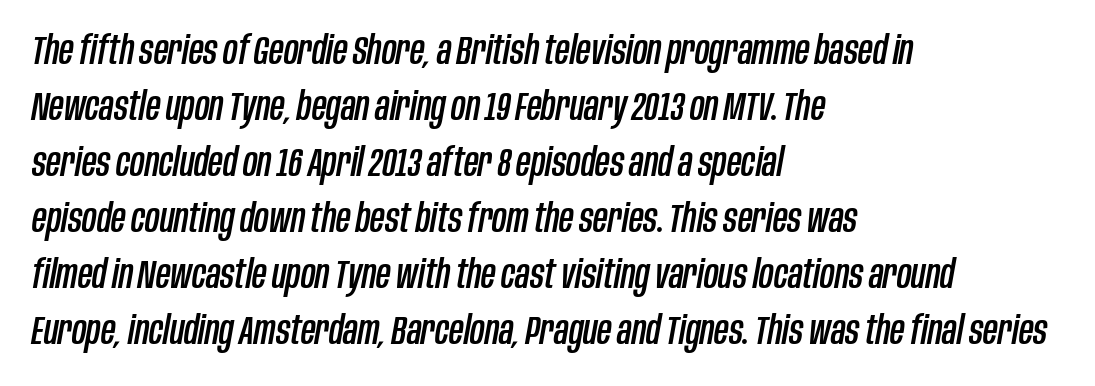
Q: Is the text italic (slanted)? A: Yes, it leans right by about 10 degrees.
Q: Is the text underlined? A: No.
Q: How is the paragraph aligned? A: Left-aligned.
Q: Is the spacing between letters normal or unusually wide? A: Normal.
Q: Is the spacing between lines tight, normal or loose? A: Normal.
Q: Width (condensed, normal, or wide)? A: Condensed.
Q: Stroke contrast? A: Low.
Q: x-height? A: Large.
Q: Monospaced? A: No.
